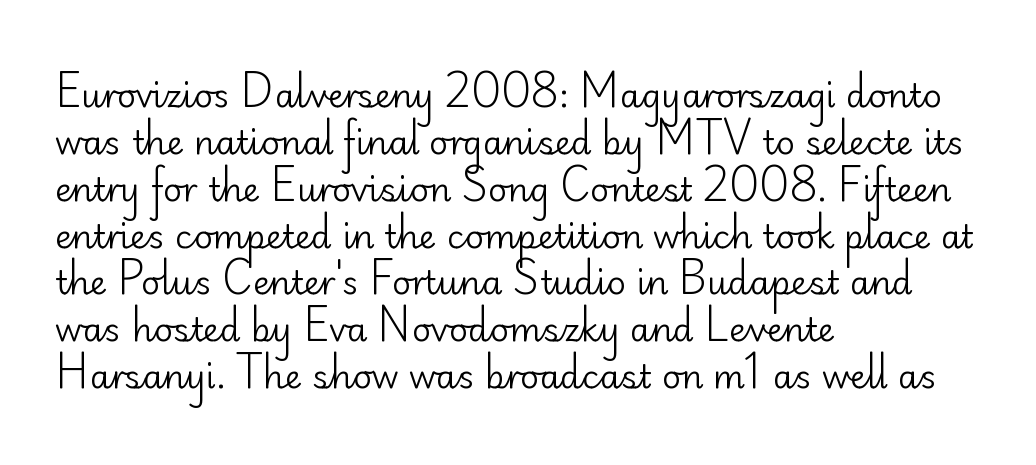
Evenly set lines give the paragraph a standard silhouette. Between one letter and the next there's only the usual sliver of space. Varying glyph widths throughout — classic text-font behaviour. Lines of text with bare space underneath.
